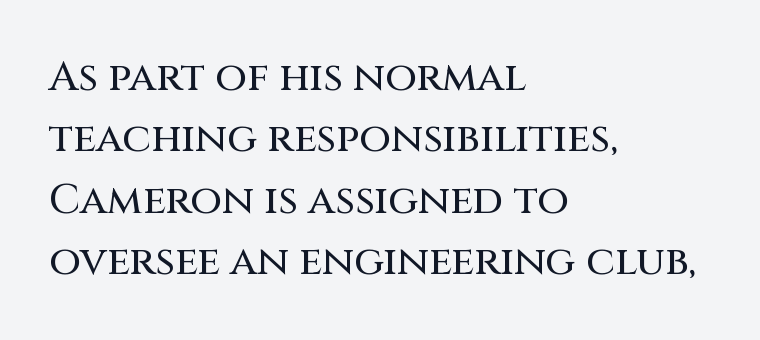
{"serif": "no", "italic": "no", "width": "normal", "stroke_contrast": "medium", "x_height": "large", "monospaced": "no", "underline": "no", "align": "left", "line_spacing": "normal", "line_spacing_ratio": 1.5, "letter_spacing": "normal", "letter_spacing_em": 0.0, "glyph_px": 41}
